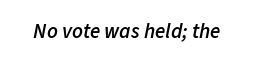
{"italic": "yes", "lean": "right", "slant_degrees": 11, "bold": "semi", "underline": "no", "letter_spacing": "normal", "letter_spacing_em": 0.0, "glyph_px": 21}
